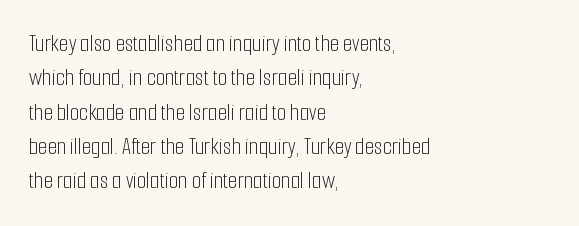
{"italic": "no", "bold": "no", "underline": "no", "align": "left", "line_spacing": "normal", "line_spacing_ratio": 1.43, "letter_spacing": "normal", "letter_spacing_em": 0.0, "glyph_px": 24}
